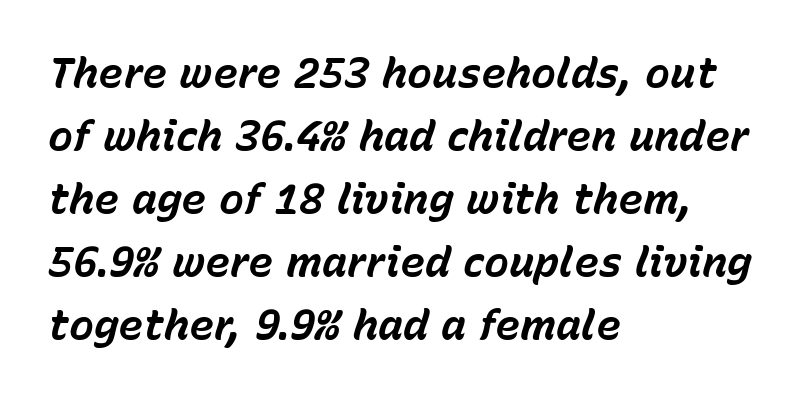
{"italic": "yes", "lean": "right", "slant_degrees": 15, "bold": "yes", "weight": "bold", "width": "normal", "stroke_contrast": "low", "x_height": "medium", "monospaced": "no", "underline": "no", "align": "left", "line_spacing": "normal", "line_spacing_ratio": 1.5, "letter_spacing": "normal", "letter_spacing_em": 0.0, "glyph_px": 42}
